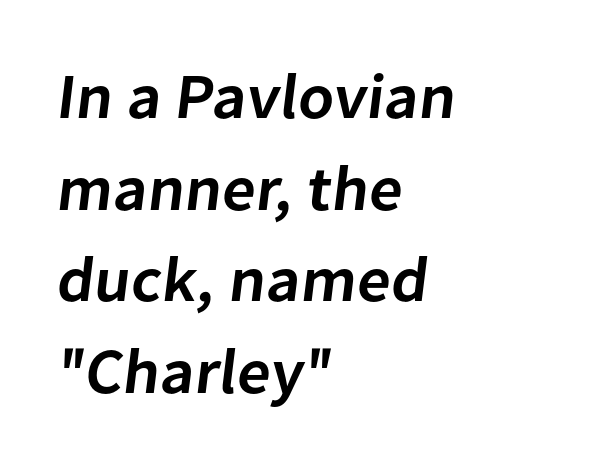
The image shows 64 px semibold sans-serif type; set left-aligned, normal line spacing (1.43x), normal letter spacing, not underlined; low stroke contrast and a medium x-height.
